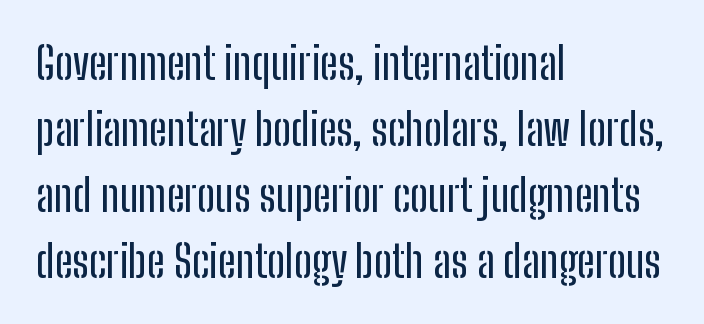
{"serif": "no", "italic": "no", "width": "condensed", "stroke_contrast": "low", "x_height": "medium", "monospaced": "no", "underline": "no", "align": "left", "line_spacing": "normal", "line_spacing_ratio": 1.5, "letter_spacing": "normal", "letter_spacing_em": 0.0, "glyph_px": 44}
